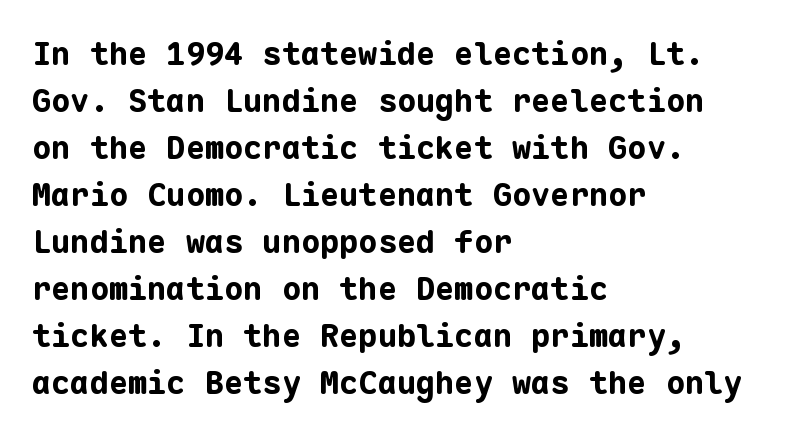
A typesetter would call this monospace, since all characters share one set width. Is this a sans? Yes — the strokes have no serifs. Rendered with straight, roman letterforms. Quick note: underline off. Caption: bold face, heavy strokes. Letter spacing: default.
